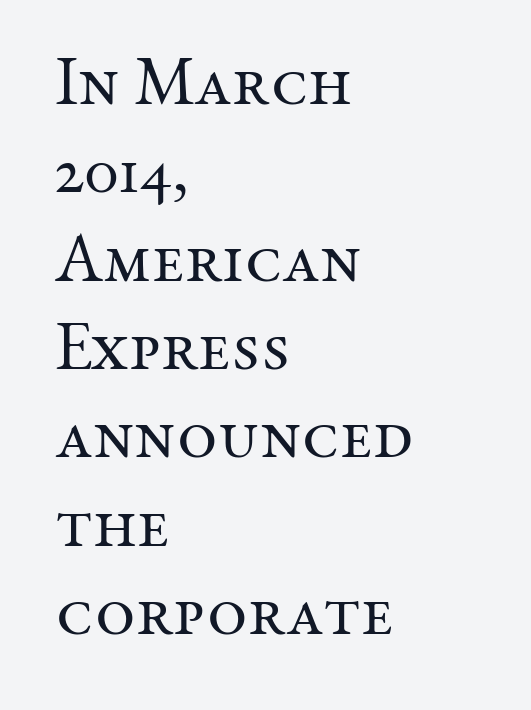
{"serif": "yes", "italic": "no", "bold": "no", "weight": "regular", "width": "normal", "stroke_contrast": "medium", "x_height": "medium", "monospaced": "no", "underline": "no", "align": "left", "line_spacing": "normal", "line_spacing_ratio": 1.28, "letter_spacing": "normal", "letter_spacing_em": 0.0, "glyph_px": 69}
